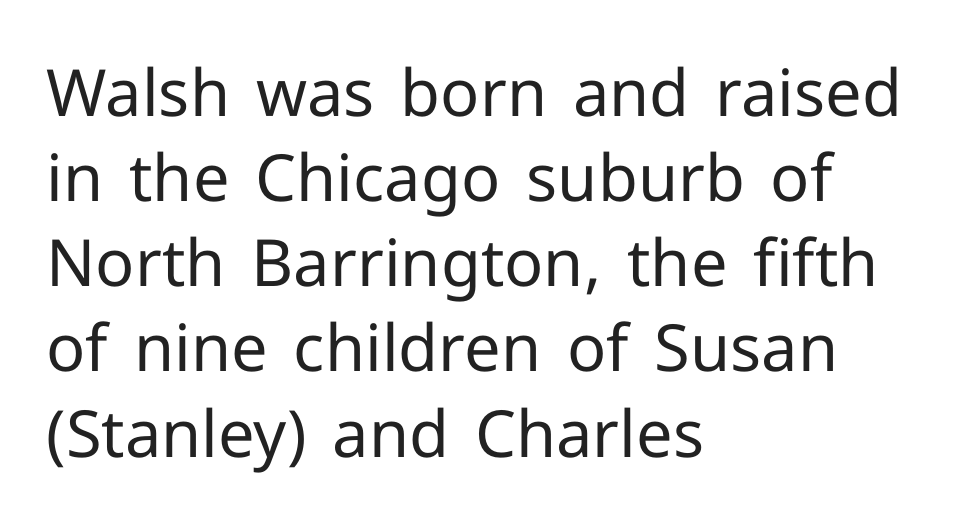
This is roman type, the default non-slanted kind. Just letters on the line, the space beneath them empty. Note: no serifs on the glyphs. Rows of type keep a routine distance in the vertical direction.
